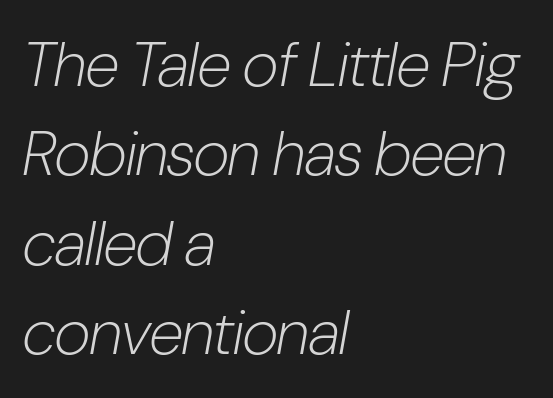
{"italic": "yes", "lean": "right", "slant_degrees": 10, "bold": "no", "weight": "light", "width": "condensed", "stroke_contrast": "low", "x_height": "medium", "monospaced": "no", "underline": "no", "align": "left", "line_spacing": "normal", "line_spacing_ratio": 1.42, "letter_spacing": "normal", "letter_spacing_em": 0.0, "glyph_px": 63}
